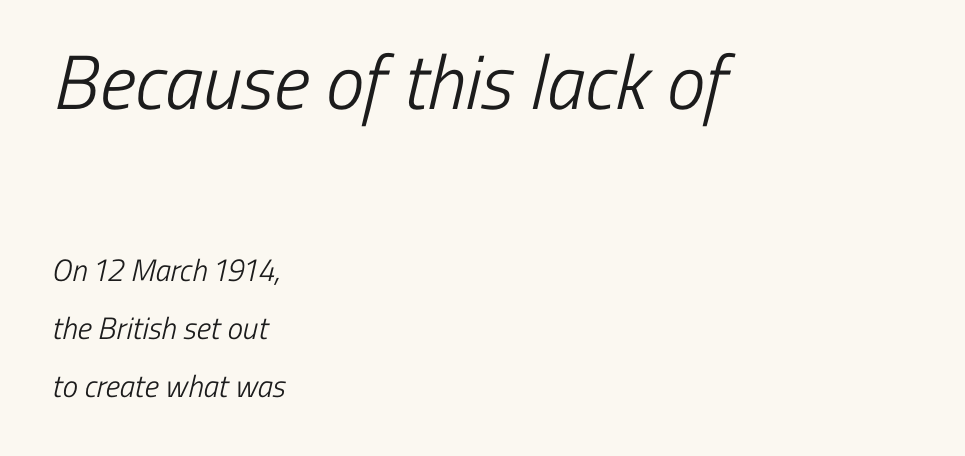
Q: Is the text bold? A: No.
Q: Is the typeface a serif or a sans-serif typeface? A: Sans-serif.
Q: Is the text underlined? A: No.
Q: How is the paragraph aligned? A: Left-aligned.
Q: Is the spacing between letters normal or unusually wide? A: Normal.
Q: Which block of text is set in a larger size, the first (top) or the second (bottom)? A: The first (top) one.
Q: Width (condensed, normal, or wide)? A: Condensed.
Q: Stroke contrast? A: Low.
Q: x-height? A: Medium.
Q: Monospaced? A: No.
